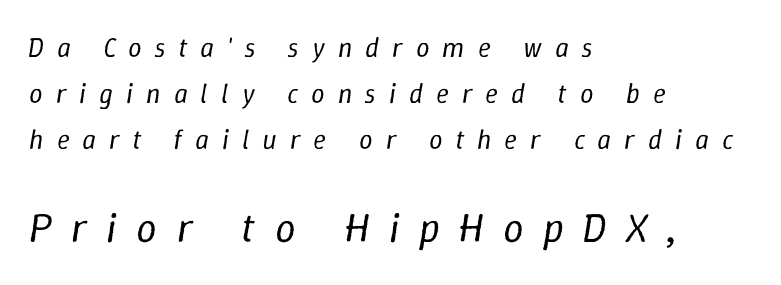
Q: Is the text bold? A: No.
Q: Is the text italic (slanted)? A: Yes, it leans right by about 9 degrees.
Q: Is the text underlined? A: No.
Q: How is the paragraph aligned? A: Left-aligned.
Q: Is the spacing between letters normal or unusually wide? A: Unusually wide.
Q: Which block of text is set in a larger size, the first (top) or the second (bottom)? A: The second (bottom) one.
Q: Width (condensed, normal, or wide)? A: Normal.
Q: Stroke contrast? A: Low.
Q: x-height? A: Medium.
Q: Monospaced? A: No.
